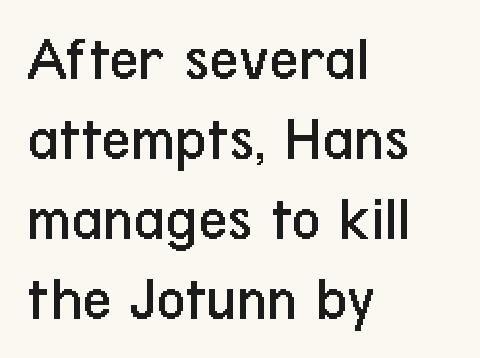
Q: Is the text bold? A: No.
Q: Is the text italic (slanted)? A: No, it is upright.
Q: Is the typeface a serif or a sans-serif typeface? A: Sans-serif.
Q: Is the text underlined? A: No.
Q: How is the paragraph aligned? A: Left-aligned.
Q: Is the spacing between letters normal or unusually wide? A: Normal.
Q: Is the spacing between lines tight, normal or loose? A: Normal.
Q: Width (condensed, normal, or wide)? A: Condensed.
Q: Stroke contrast? A: Low.
Q: x-height? A: Medium.
Q: Monospaced? A: No.
